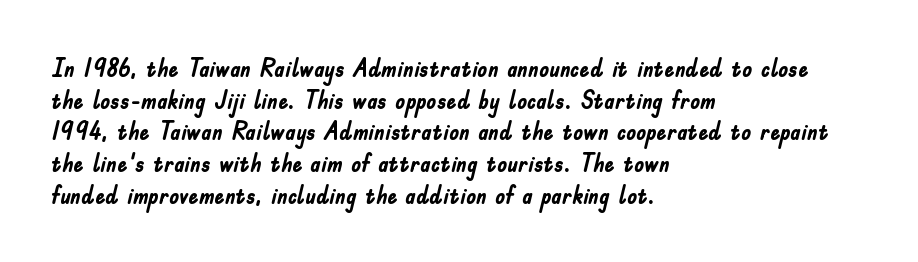
Q: Is the text bold? A: Yes.
Q: Is the text italic (slanted)? A: Yes.
Q: Is the text underlined? A: No.
Q: How is the paragraph aligned? A: Left-aligned.
Q: Is the spacing between letters normal or unusually wide? A: Normal.
Q: Is the spacing between lines tight, normal or loose? A: Normal.
